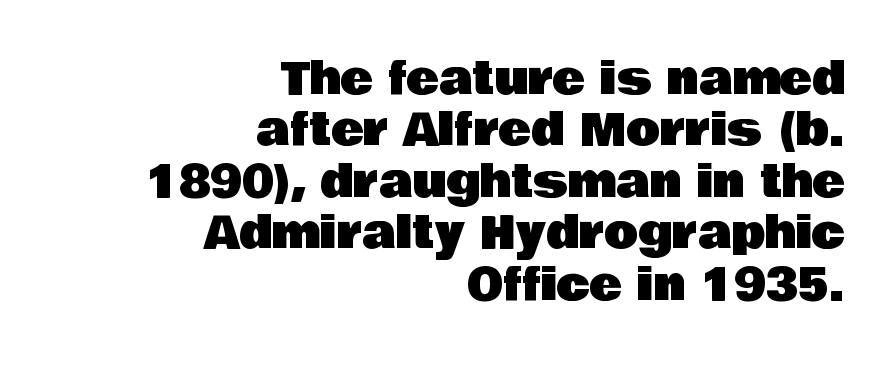
The image shows 44 px sans-serif type, upright; set right-aligned, line spacing 1.17x, normal letter spacing, not underlined; low stroke contrast and a large x-height.
